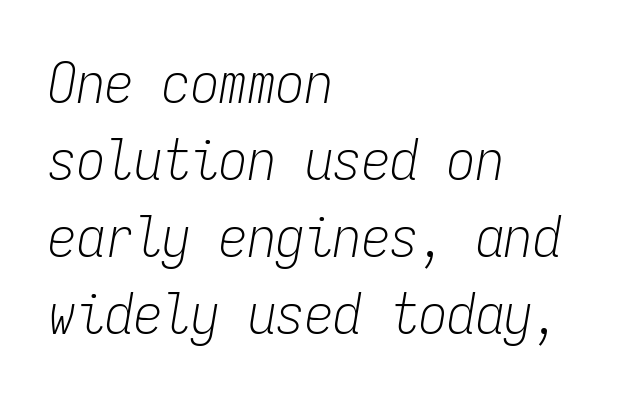
The image shows 57 px light, condensed type, italic (leaning right), monospaced; set left-aligned, normal line spacing (1.35x), normal letter spacing, not underlined; low stroke contrast and a medium x-height.
